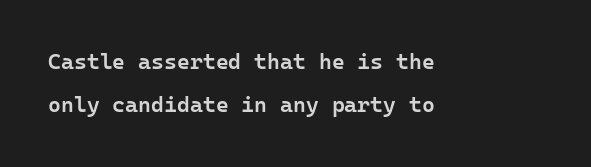
The image shows 22 px text type, upright; set left-aligned, loose line spacing (1.96x), normal letter spacing, not underlined.
